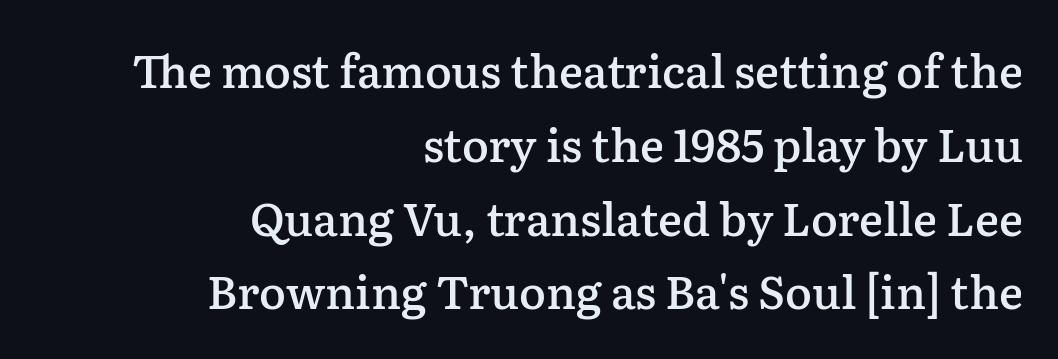
Each row of text sits above clean, open space. The typeface chosen for these lines features serifs. The typesetting leans somewhat heavy: a semibold. Ascenders rise straight up at ninety degrees. Layout note: lines flush right. The passage shown is typed in a proportional face where columns would drift.
